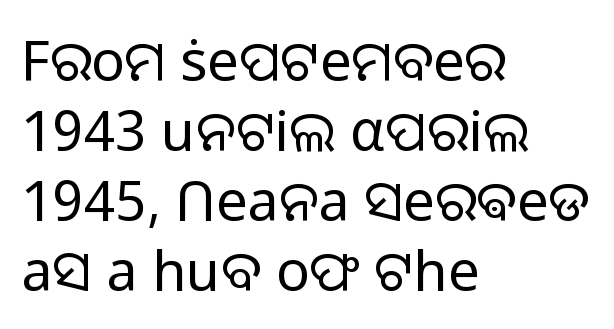
{"serif": "no", "italic": "no", "bold": "no", "weight": "light", "width": "normal", "stroke_contrast": "low", "x_height": "medium", "monospaced": "no", "underline": "no", "align": "left", "line_spacing": "normal", "line_spacing_ratio": 1.25, "letter_spacing": "normal", "letter_spacing_em": 0.0, "glyph_px": 56}
